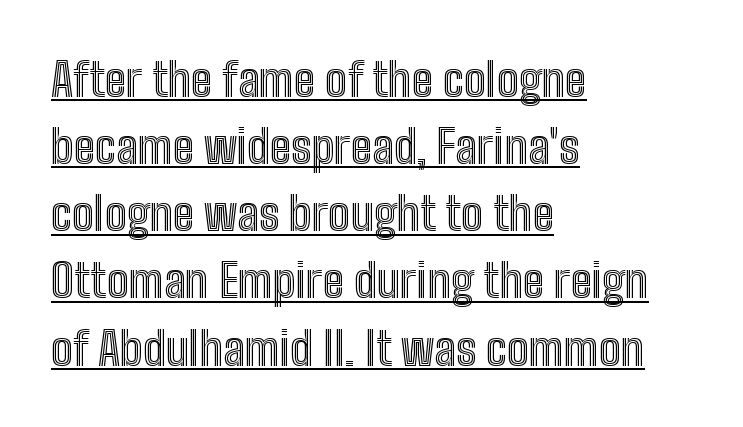
The image shows 46 px condensed type, upright; set left-aligned, normal line spacing (1.46x), normal letter spacing, underlined; a medium x-height.
